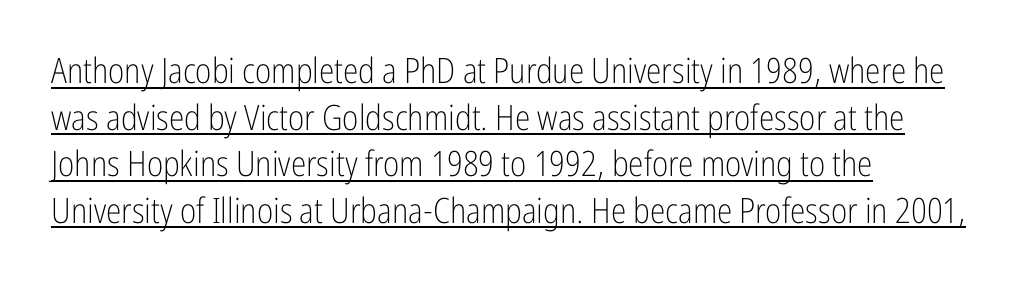
Q: Is the text bold? A: No.
Q: Is the text italic (slanted)? A: No, it is upright.
Q: Is the typeface a serif or a sans-serif typeface? A: Sans-serif.
Q: Is the text underlined? A: Yes.
Q: How is the paragraph aligned? A: Left-aligned.
Q: Is the spacing between letters normal or unusually wide? A: Normal.
Q: Is the spacing between lines tight, normal or loose? A: Normal.
Q: Width (condensed, normal, or wide)? A: Condensed.
Q: Stroke contrast? A: Low.
Q: x-height? A: Medium.
Q: Monospaced? A: No.
